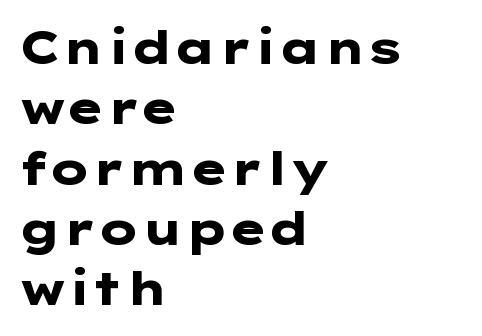
The image shows 46 px heavy, wide sans-serif type, upright; set left-aligned, normal line spacing (1.31x), normal letter spacing, not underlined; low stroke contrast and a medium x-height.
